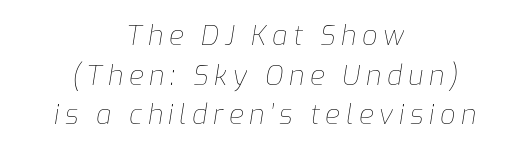
Q: Is the text bold? A: No.
Q: Is the text italic (slanted)? A: Yes, it leans right by about 9 degrees.
Q: Is the text underlined? A: No.
Q: How is the paragraph aligned? A: Centered.
Q: Is the spacing between letters normal or unusually wide? A: Unusually wide.
Q: Is the spacing between lines tight, normal or loose? A: Normal.
